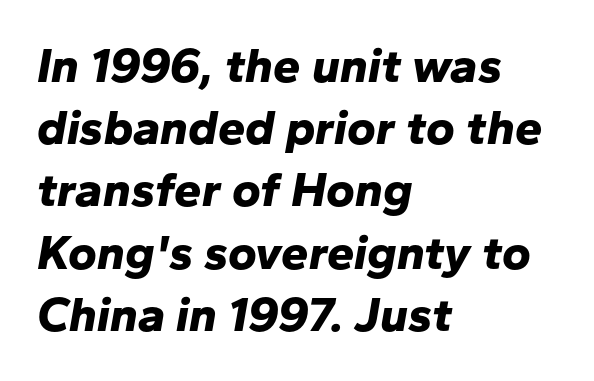
These words are printed bold, with thick strokes throughout. Alignment: flush left. Successive baselines arrive at the customary interval. Letters rest on an invisible, unmarked baseline. Italic: yes, the glyphs are oblique. You could not count columns in this text — the font is proportionally spaced.
